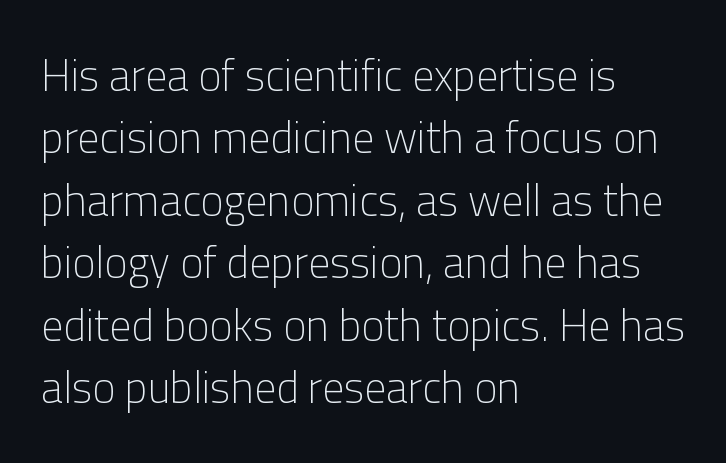
{"serif": "no", "italic": "no", "bold": "no", "weight": "light", "width": "normal", "stroke_contrast": "low", "x_height": "medium", "monospaced": "no", "underline": "no", "align": "left", "line_spacing": "normal", "line_spacing_ratio": 1.42, "letter_spacing": "normal", "letter_spacing_em": 0.0, "glyph_px": 44}
